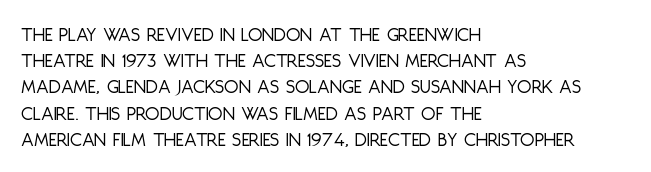
Does extra space separate the letters? No, they use regular spacing. Layout note: lines flush left. The area under the type is left untouched. This reads as an unemphasized weight, regular at the heaviest. This is roman type, the default non-slanted kind. Vertical spacing — default.
